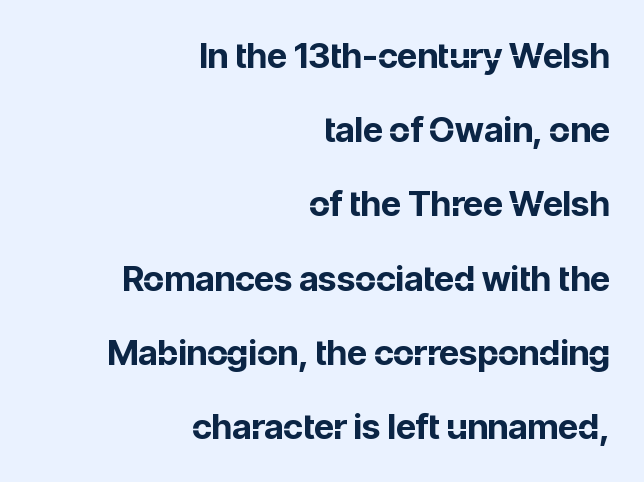
The image shows 35 px bold sans-serif type, upright; set right-aligned, loose line spacing (2.12x), normal letter spacing, not underlined; low stroke contrast and a medium x-height.
